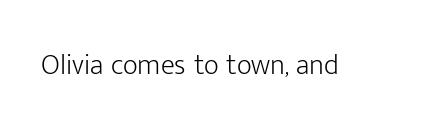
{"serif": "no", "italic": "no", "bold": "no", "weight": "light", "width": "normal", "stroke_contrast": "low", "x_height": "medium", "monospaced": "no", "underline": "no", "letter_spacing": "normal", "letter_spacing_em": 0.0, "glyph_px": 29}
